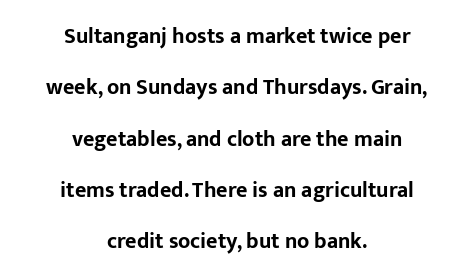
Q: Is the text bold? A: Yes.
Q: Is the text italic (slanted)? A: No, it is upright.
Q: Is the text underlined? A: No.
Q: How is the paragraph aligned? A: Centered.
Q: Is the spacing between letters normal or unusually wide? A: Normal.
Q: Is the spacing between lines tight, normal or loose? A: Loose.
